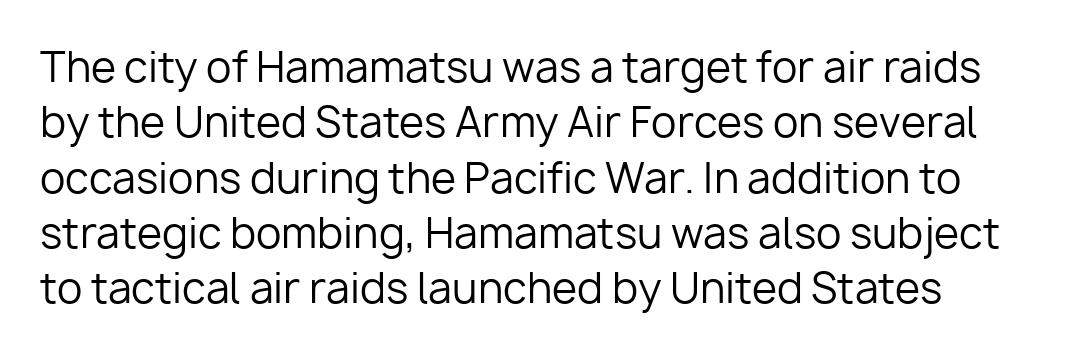
{"serif": "no", "italic": "no", "bold": "no", "weight": "regular", "width": "normal", "stroke_contrast": "low", "x_height": "medium", "monospaced": "no", "underline": "no", "line_spacing": "normal", "line_spacing_ratio": 1.35, "letter_spacing": "normal", "letter_spacing_em": 0.0, "glyph_px": 41}
